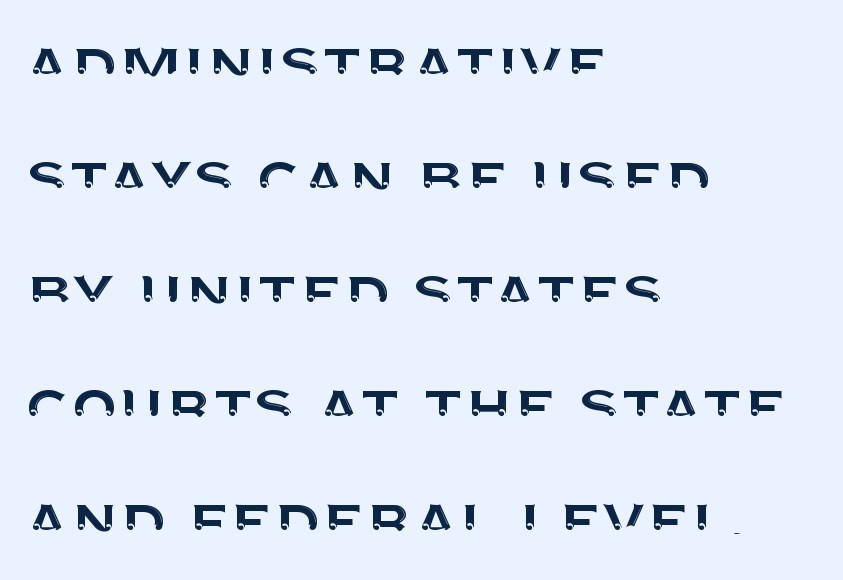
Q: Is the text italic (slanted)? A: No, it is upright.
Q: Is the typeface a serif or a sans-serif typeface? A: Sans-serif.
Q: Is the text underlined? A: No.
Q: How is the paragraph aligned? A: Left-aligned.
Q: Is the spacing between letters normal or unusually wide? A: Normal.
Q: Is the spacing between lines tight, normal or loose? A: Normal.
Q: Width (condensed, normal, or wide)? A: Normal.
Q: Stroke contrast? A: Medium.
Q: x-height? A: Large.
Q: Monospaced? A: No.
